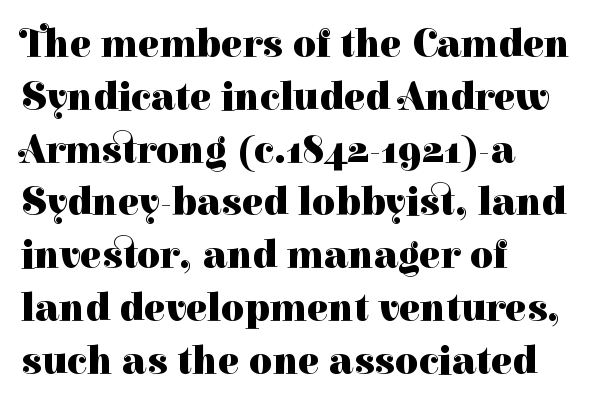
{"serif": "yes", "italic": "no", "bold": "yes", "weight": "heavy", "width": "normal", "stroke_contrast": "high", "x_height": "medium", "monospaced": "no", "underline": "no", "align": "left", "line_spacing": "normal", "line_spacing_ratio": 1.32, "letter_spacing": "normal", "letter_spacing_em": 0.0, "glyph_px": 40}
